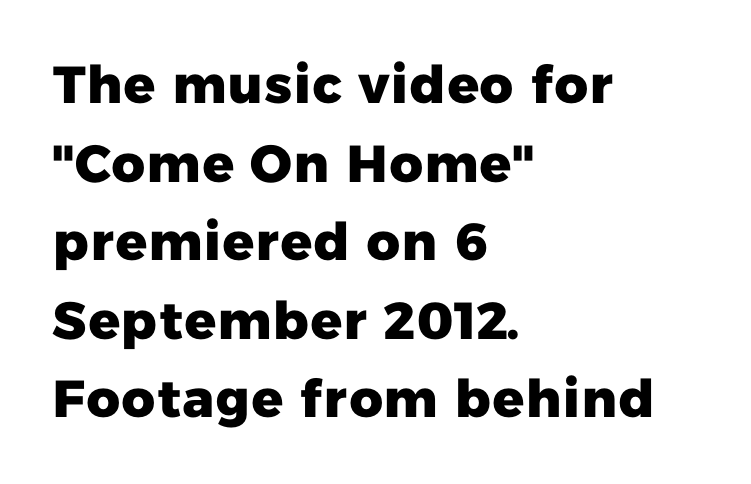
{"serif": "no", "bold": "yes", "weight": "heavy", "width": "normal", "stroke_contrast": "low", "x_height": "medium", "monospaced": "no", "underline": "no", "align": "left", "line_spacing": "normal", "line_spacing_ratio": 1.51, "letter_spacing": "normal", "letter_spacing_em": 0.0, "glyph_px": 52}
